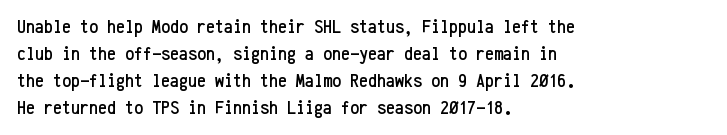
One-word summary of the alignment: left. The words here are not underlined. The passage shown stacks its lines at a standard gap. These lines were composed using upright roman letters.
